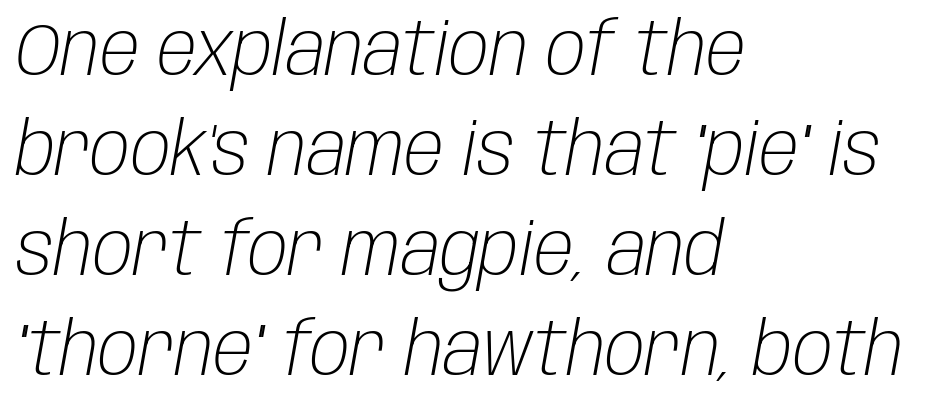
The image shows 74 px light, condensed type, italic (leaning right); set left-aligned, normal line spacing (1.35x), normal letter spacing, not underlined; low stroke contrast and a large x-height.
